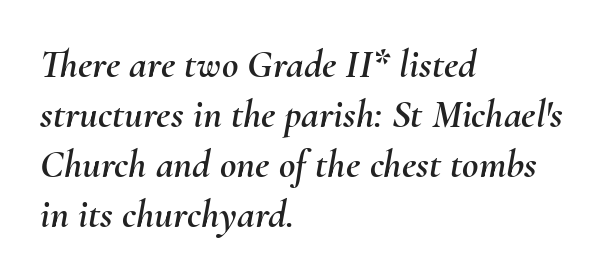
Q: Is the text italic (slanted)? A: Yes, it leans right by about 10 degrees.
Q: Is the text underlined? A: No.
Q: How is the paragraph aligned? A: Left-aligned.
Q: Is the spacing between letters normal or unusually wide? A: Normal.
Q: Is the spacing between lines tight, normal or loose? A: Normal.
Q: Width (condensed, normal, or wide)? A: Normal.
Q: Stroke contrast? A: Medium.
Q: x-height? A: Small.
Q: Monospaced? A: No.
